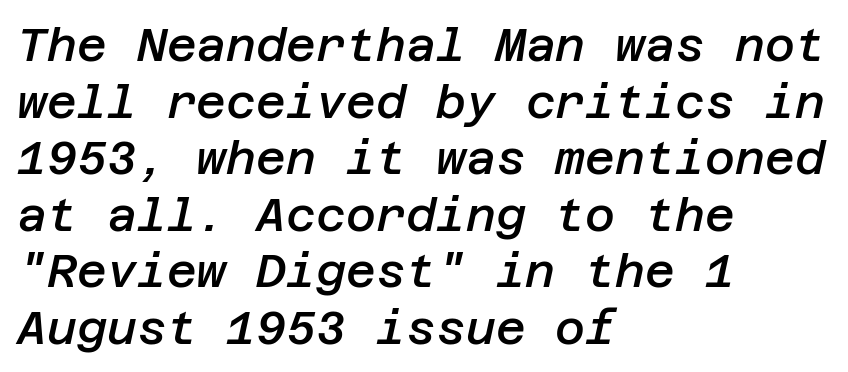
The image shows 46 px semibold type, italic (leaning right); set left-aligned, line spacing 1.23x, normal letter spacing, not underlined; low stroke contrast and a large x-height.
